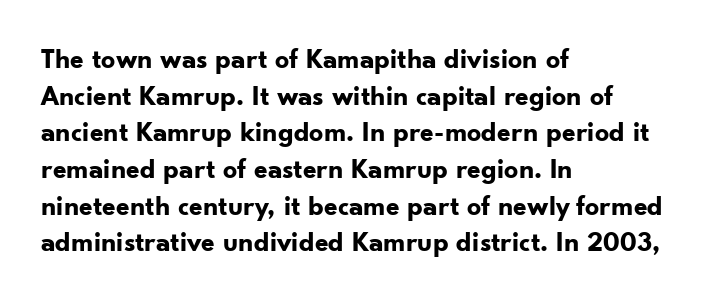
{"serif": "no", "italic": "no", "bold": "yes", "weight": "bold", "width": "normal", "stroke_contrast": "low", "x_height": "small", "monospaced": "no", "underline": "no", "align": "left", "line_spacing": "normal", "line_spacing_ratio": 1.31, "letter_spacing": "normal", "letter_spacing_em": 0.0, "glyph_px": 28}
